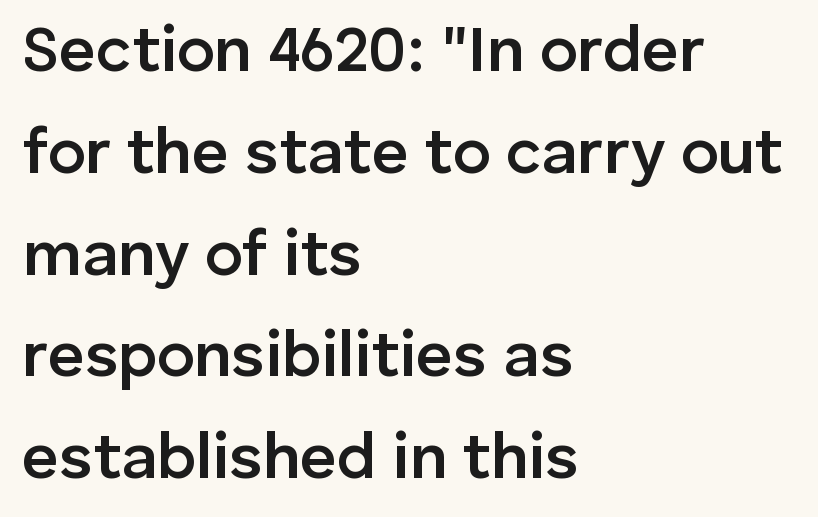
The image shows 64 px semibold sans-serif type, upright; set left-aligned, normal line spacing (1.59x), normal letter spacing, not underlined; low stroke contrast and a medium x-height.
